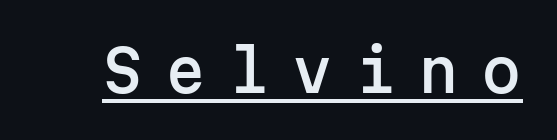
The image shows 58 px sans-serif type, upright, monospaced; set unusually wide letter spacing (+0.39 em), underlined; low stroke contrast and a medium x-height.
